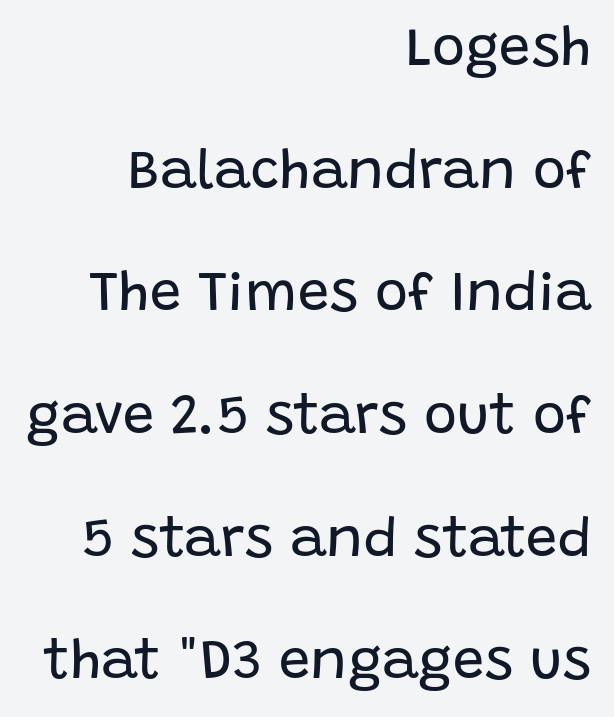
{"serif": "no", "italic": "no", "bold": "no", "weight": "regular", "width": "normal", "stroke_contrast": "low", "x_height": "large", "monospaced": "no", "underline": "no", "align": "right", "line_spacing": "loose", "line_spacing_ratio": 2.19, "letter_spacing": "normal", "letter_spacing_em": 0.0, "glyph_px": 56}
